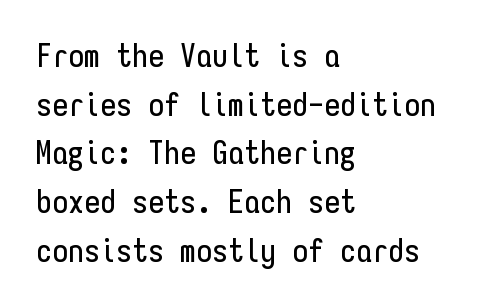
Q: Is the text italic (slanted)? A: No, it is upright.
Q: Is the typeface a serif or a sans-serif typeface? A: Sans-serif.
Q: Is the text underlined? A: No.
Q: How is the paragraph aligned? A: Left-aligned.
Q: Is the spacing between letters normal or unusually wide? A: Normal.
Q: Is the spacing between lines tight, normal or loose? A: Normal.
Q: Width (condensed, normal, or wide)? A: Condensed.
Q: Stroke contrast? A: Low.
Q: x-height? A: Medium.
Q: Monospaced? A: Yes.
